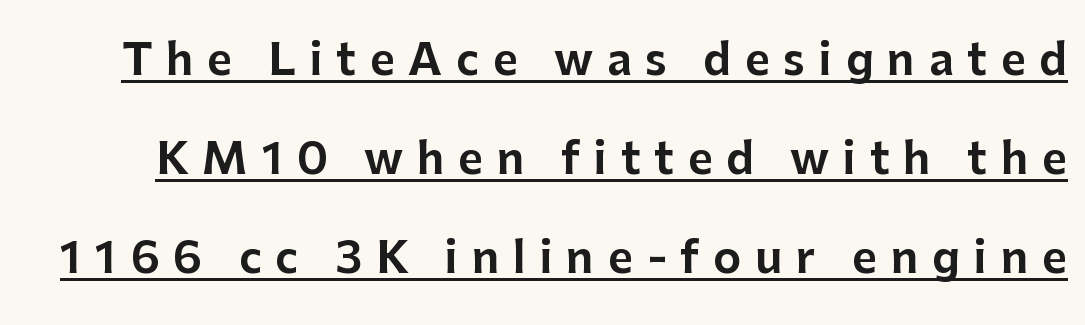
The image shows 43 px sans-serif type, upright; set loose line spacing (2.3x), unusually wide letter spacing (+0.32 em), underlined; low stroke contrast and a medium x-height.
